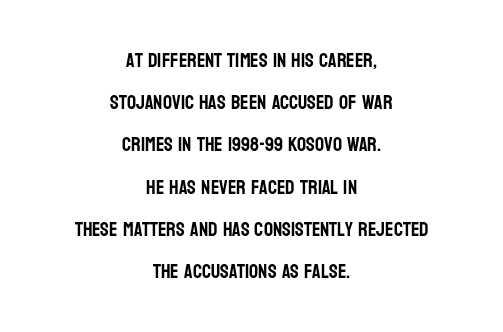
{"italic": "no", "underline": "no", "align": "center", "line_spacing": "loose", "line_spacing_ratio": 2.11, "letter_spacing": "normal", "letter_spacing_em": 0.0, "glyph_px": 20}
